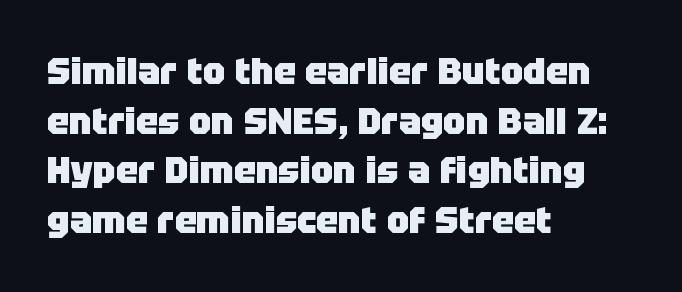
What stands out about the letter spacing? Nothing — it is the standard amount. Is the type bold? Yes — the strokes are clearly thick and heavy. Students, observe: this is what conventionally led text looks like. Descender tails drop into unmarked territory. The text was rendered using a sans face with plain stroke endings.
